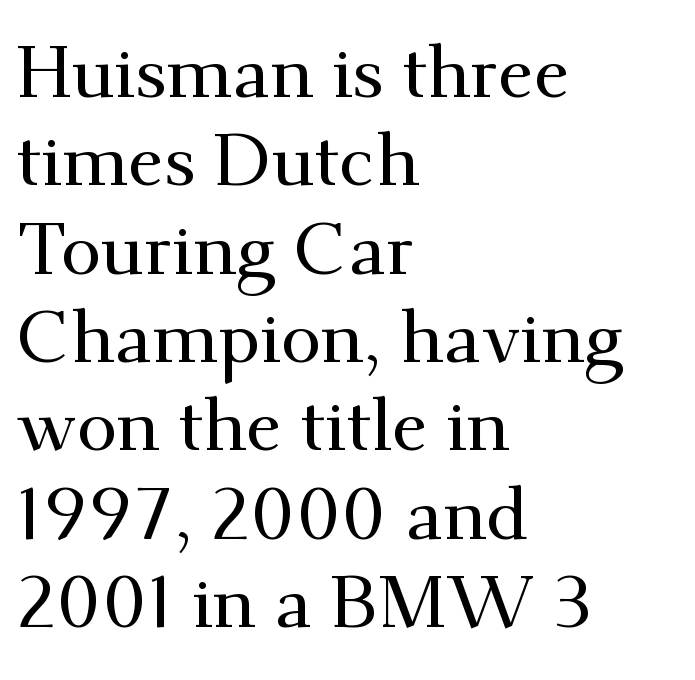
Q: Is the text italic (slanted)? A: No, it is upright.
Q: Is the typeface a serif or a sans-serif typeface? A: Serif.
Q: Is the text underlined? A: No.
Q: How is the paragraph aligned? A: Left-aligned.
Q: Is the spacing between letters normal or unusually wide? A: Normal.
Q: Width (condensed, normal, or wide)? A: Normal.
Q: Stroke contrast? A: Medium.
Q: x-height? A: Small.
Q: Monospaced? A: No.
